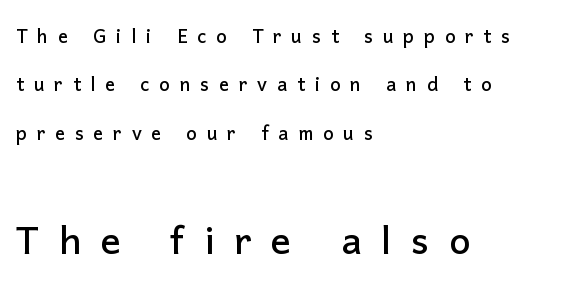
Q: Is the text italic (slanted)? A: No, it is upright.
Q: Is the typeface a serif or a sans-serif typeface? A: Sans-serif.
Q: Is the text underlined? A: No.
Q: How is the paragraph aligned? A: Left-aligned.
Q: Is the spacing between letters normal or unusually wide? A: Unusually wide.
Q: Is the spacing between lines tight, normal or loose? A: Loose.
Q: Which block of text is set in a larger size, the first (top) or the second (bottom)? A: The second (bottom) one.
Q: Width (condensed, normal, or wide)? A: Normal.
Q: Stroke contrast? A: Low.
Q: x-height? A: Medium.
Q: Monospaced? A: No.
